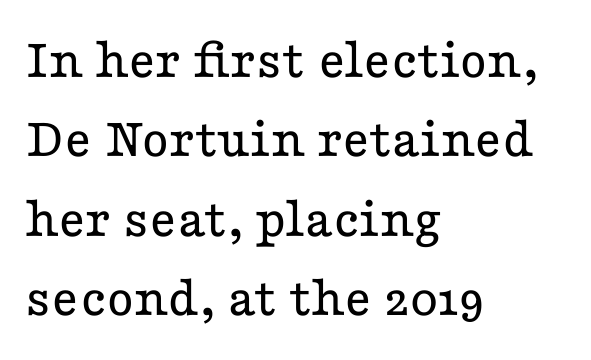
The image shows 58 px regular-weight, wide serif type, upright; set left-aligned, normal line spacing (1.37x), normal letter spacing, not underlined; low stroke contrast and a medium x-height.
